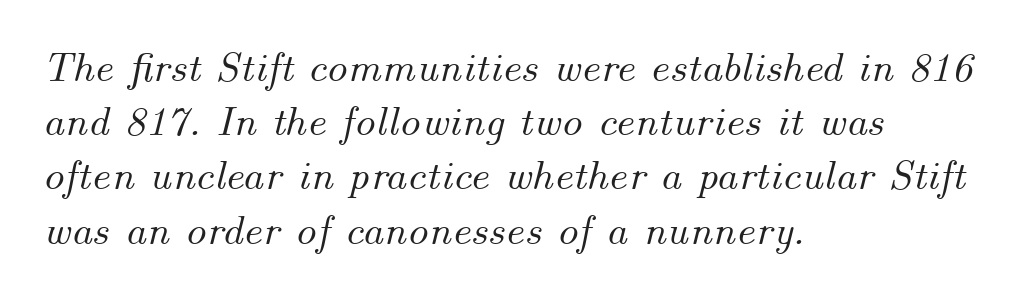
{"italic": "yes", "lean": "right", "slant_degrees": 14, "width": "normal", "stroke_contrast": "medium", "x_height": "small", "monospaced": "no", "underline": "no", "align": "left", "line_spacing": "normal", "line_spacing_ratio": 1.29, "letter_spacing": "normal", "letter_spacing_em": 0.0, "glyph_px": 42}
